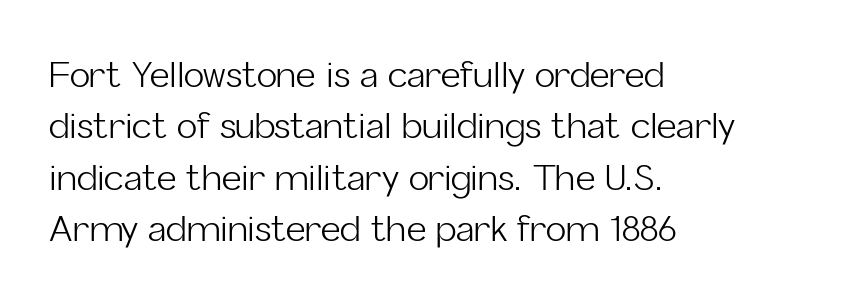
How would I describe the line gaps? Plain and ordinary. Words float on clear page, feet unadorned. On a weight scale, this lands at 450 or below. The rag falls on the right side of this text block. Serif or sans? Sans — the stroke terminals are bare. Tracking here is standard; glyphs follow each other at the usual distance.
